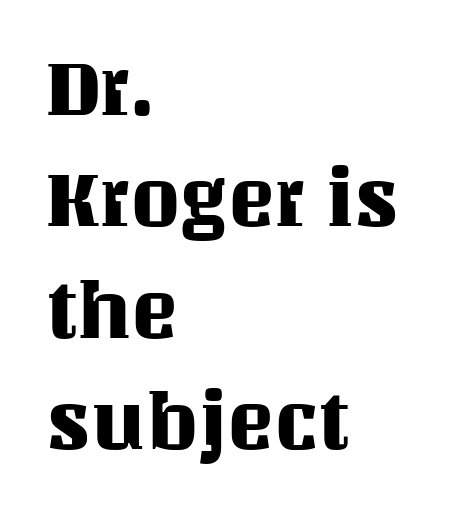
The image shows 79 px text type, upright; set left-aligned, normal line spacing (1.41x), normal letter spacing, not underlined; medium stroke contrast and a large x-height.
